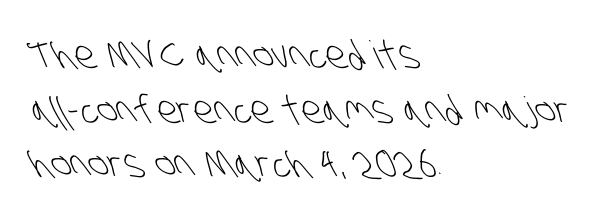
Reading down the block, your eye returns to a fixed left position each line. Compared with a typical body face, this is equally light or lighter still. Nope, no serifs anywhere on these letters. Tracking value appears to be zero — textbook default spacing.
